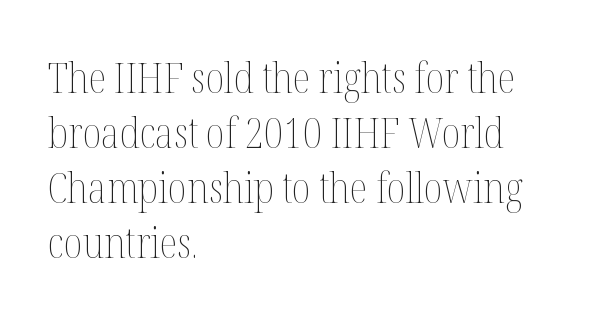
{"italic": "no", "bold": "no", "weight": "thin", "width": "condensed", "stroke_contrast": "medium", "x_height": "medium", "monospaced": "no", "underline": "no", "align": "left", "line_spacing": "normal", "line_spacing_ratio": 1.31, "letter_spacing": "normal", "letter_spacing_em": 0.0, "glyph_px": 42}
